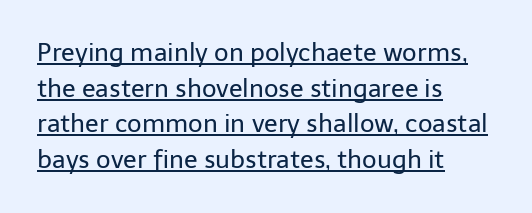
{"italic": "no", "bold": "no", "underline": "yes", "align": "left", "line_spacing": "normal", "line_spacing_ratio": 1.43, "letter_spacing": "normal", "letter_spacing_em": 0.0, "glyph_px": 25}
